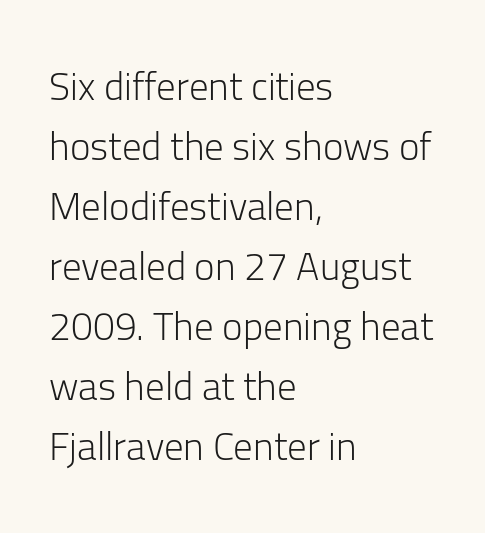
Descender tails drop into unmarked territory. Caption: multi-line text, flush left, ragged right. Quick note: not italic, upright. This sample has the flowing, uneven cadence of proportional lettering. Regular leading.
